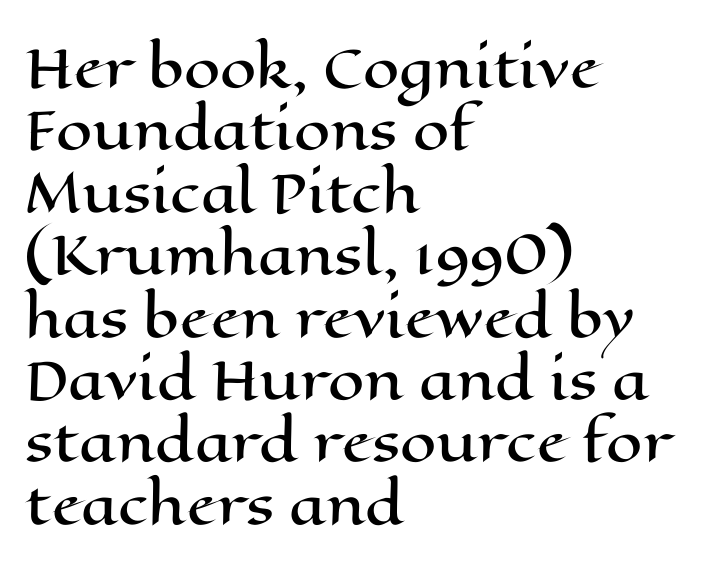
Q: Is the text italic (slanted)? A: No, it is upright.
Q: Is the text underlined? A: No.
Q: How is the paragraph aligned? A: Left-aligned.
Q: Is the spacing between letters normal or unusually wide? A: Normal.
Q: Width (condensed, normal, or wide)? A: Wide.
Q: Stroke contrast? A: High.
Q: x-height? A: Medium.
Q: Monospaced? A: No.
